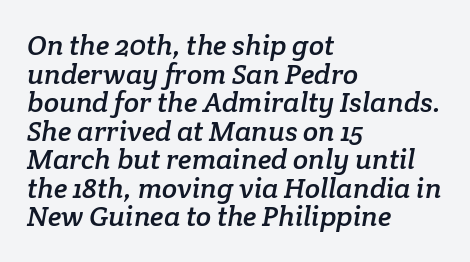
{"serif": "yes", "width": "normal", "stroke_contrast": "low", "x_height": "medium", "monospaced": "no", "underline": "no", "align": "left", "line_spacing": "tight", "line_spacing_ratio": 1.02, "letter_spacing": "normal", "letter_spacing_em": 0.0, "glyph_px": 28}
